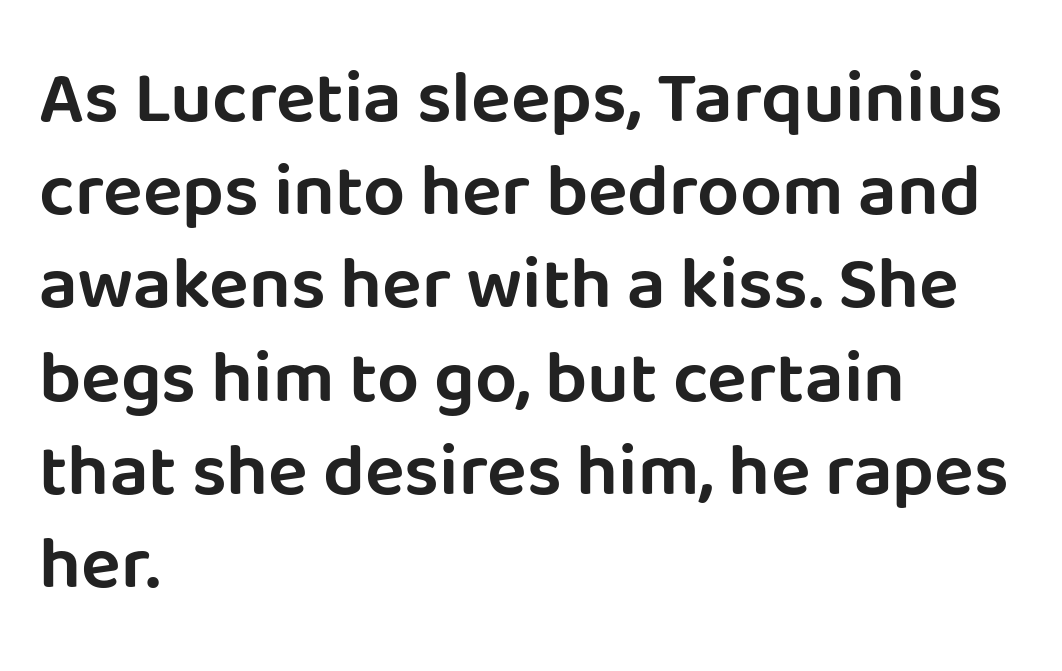
{"serif": "no", "italic": "no", "width": "normal", "stroke_contrast": "low", "x_height": "large", "monospaced": "no", "underline": "no", "align": "left", "line_spacing": "normal", "line_spacing_ratio": 1.26, "letter_spacing": "normal", "letter_spacing_em": 0.0, "glyph_px": 74}
